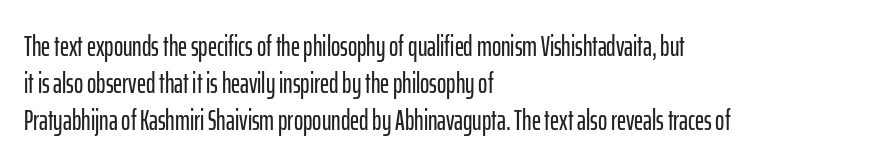
The image shows 28 px condensed sans-serif type, upright; set left-aligned, normal line spacing (1.32x), normal letter spacing, not underlined; low stroke contrast and a medium x-height.
